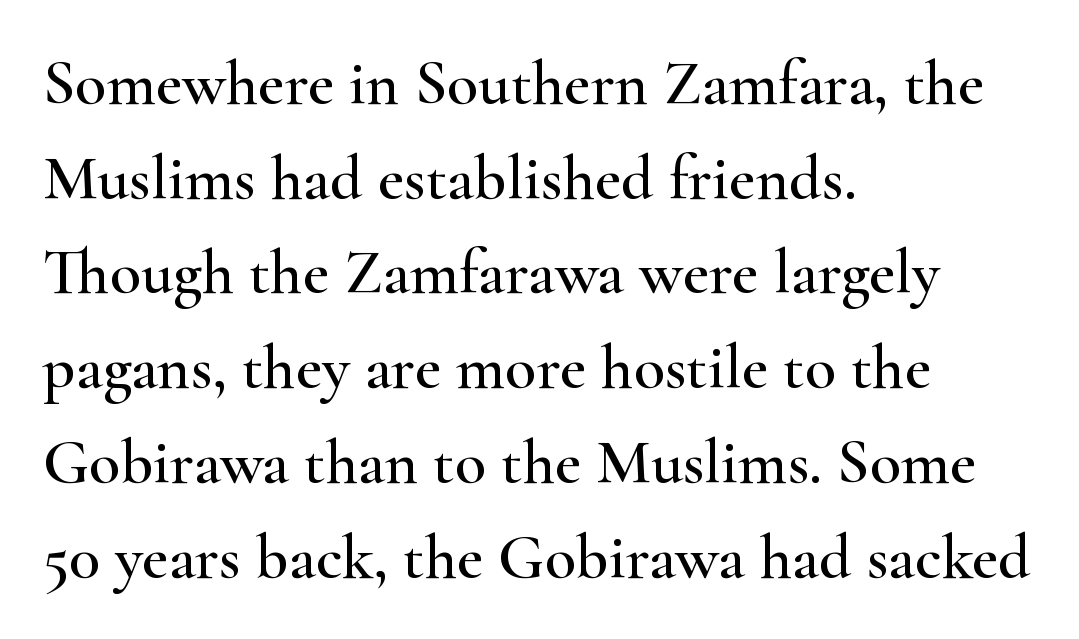
The image shows 64 px wide serif type, upright; set left-aligned, normal line spacing (1.48x), normal letter spacing, not underlined; high stroke contrast and a small x-height.
